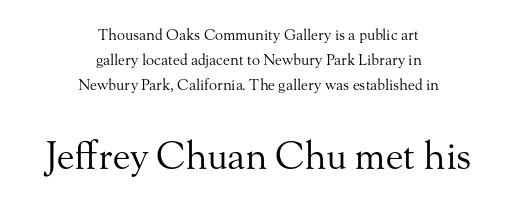
{"serif": "yes", "italic": "no", "bold": "no", "weight": "regular", "width": "normal", "stroke_contrast": "medium", "x_height": "small", "monospaced": "no", "underline": "no", "align": "center", "line_spacing": "normal", "line_spacing_ratio": 1.68, "letter_spacing": "normal", "letter_spacing_em": 0.0, "larger_block": "second", "size_ratio": 2.53, "glyph_px": 38}
